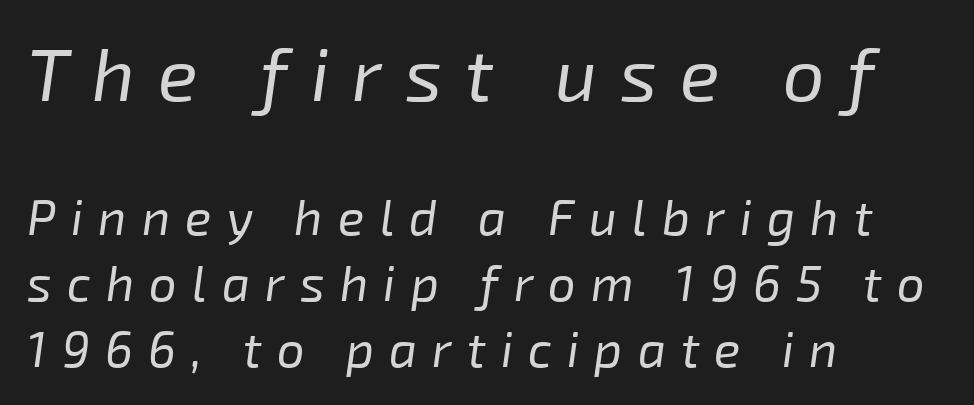
The text carries the slant typical of an italic or oblique font. Which margin do the lines hug? The left one — the right edge is uneven. Nobody drew a line under any word here. Typesetter's note — upper block bumped up in size, lower block left smaller. Regarding leading, the lines here are spaced in the standard way.
